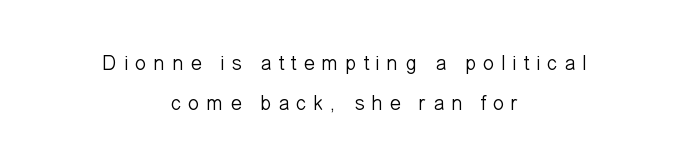
Q: Is the text bold? A: No.
Q: Is the text italic (slanted)? A: No, it is upright.
Q: Is the text underlined? A: No.
Q: How is the paragraph aligned? A: Centered.
Q: Is the spacing between letters normal or unusually wide? A: Unusually wide.
Q: Is the spacing between lines tight, normal or loose? A: Loose.
